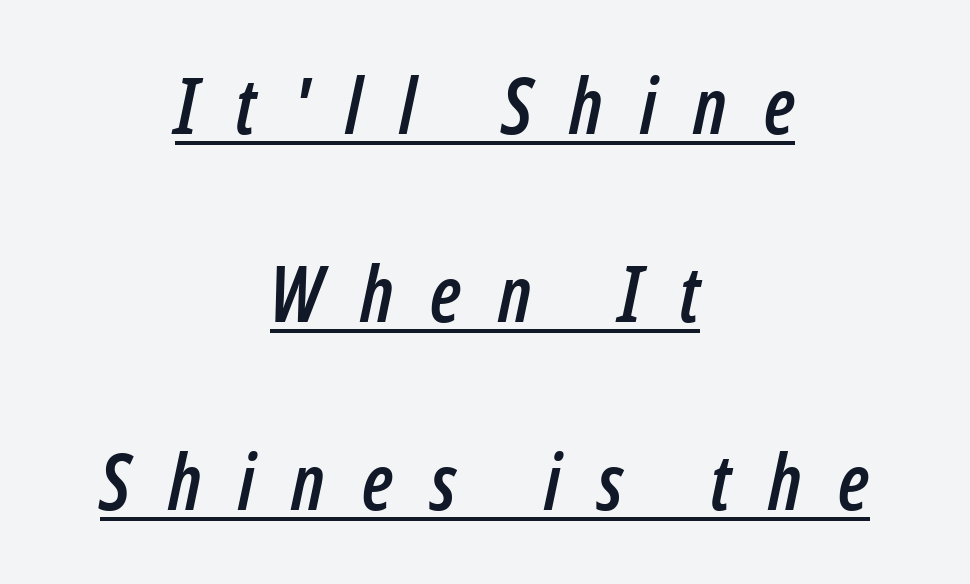
Looking at the ascenders, they clearly lean. In terms of leading, this rendering errs on the spacious side. Glance below the letters and you will spot a drawn line. The typesetter chose a symmetrical, centered arrangement here. The face used here is proportionally spaced, like ordinary book or web type.
